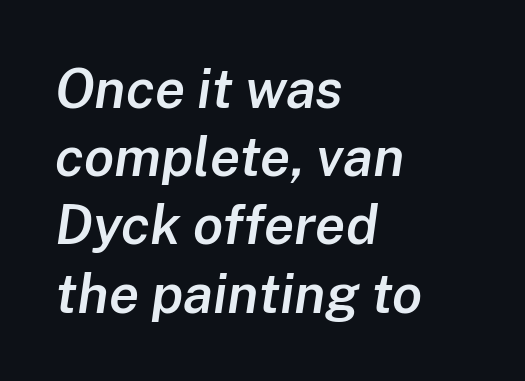
{"italic": "yes", "lean": "right", "slant_degrees": 8, "bold": "semi", "weight": "semibold", "width": "normal", "stroke_contrast": "low", "x_height": "medium", "monospaced": "no", "underline": "no", "align": "left", "line_spacing_ratio": 1.24, "letter_spacing": "normal", "letter_spacing_em": 0.0, "glyph_px": 55}
